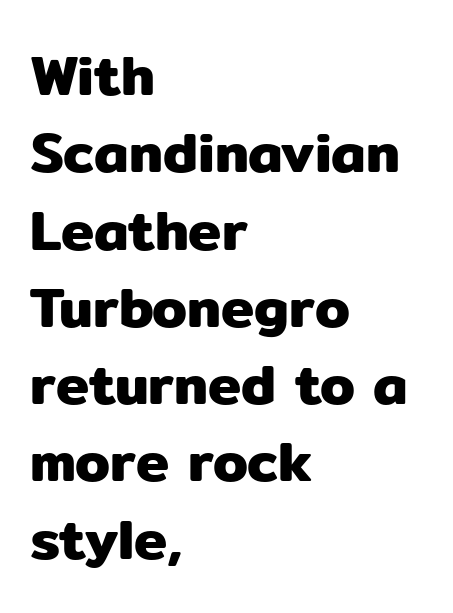
{"serif": "no", "italic": "no", "width": "normal", "stroke_contrast": "low", "x_height": "medium", "monospaced": "no", "underline": "no", "align": "left", "line_spacing": "normal", "line_spacing_ratio": 1.38, "letter_spacing": "normal", "letter_spacing_em": 0.0, "glyph_px": 56}
